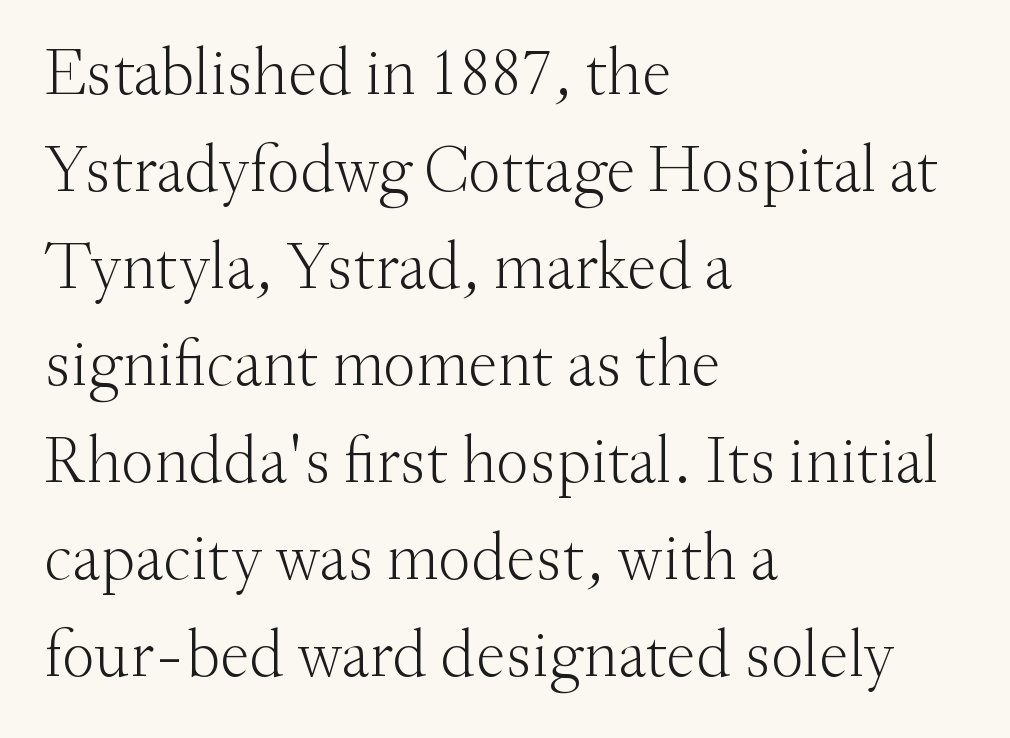
The image shows 66 px light serif type, upright; set left-aligned, normal line spacing (1.47x), normal letter spacing, not underlined; medium stroke contrast and a small x-height.
